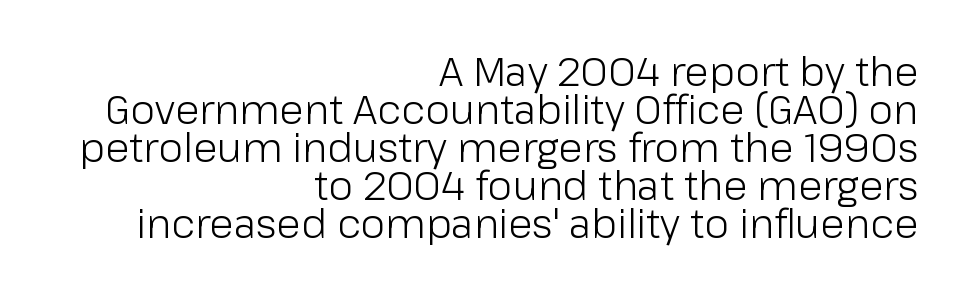
The image shows 40 px light sans-serif type, upright; set right-aligned, tight line spacing (0.95x), normal letter spacing, not underlined; low stroke contrast and a medium x-height.
